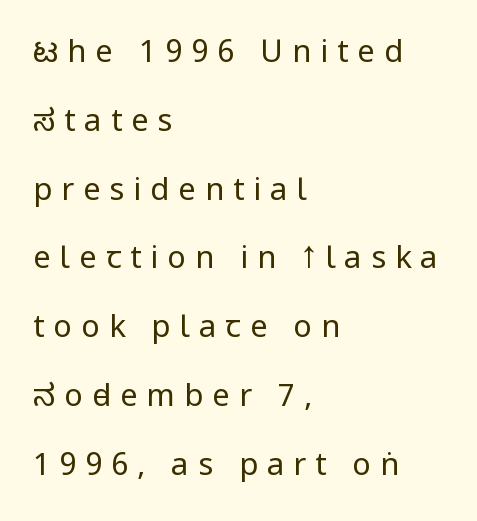
{"serif": "no", "italic": "no", "bold": "no", "weight": "regular", "width": "condensed", "stroke_contrast": "low", "underline": "no", "align": "left", "line_spacing": "loose", "line_spacing_ratio": 2.22, "letter_spacing": "wide", "letter_spacing_em": 0.29, "glyph_px": 31}
